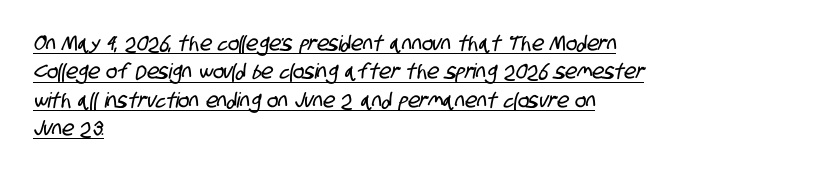
Every row of glyphs begins at an identical x-position on the left. Letter spacing: default. Whoever set this chose a conventional vertical rhythm. Each line of the rendering has a horizontal stroke beneath the glyphs.
